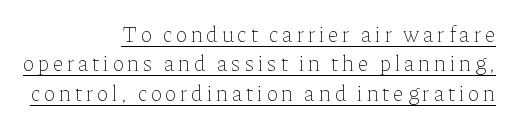
{"italic": "no", "bold": "no", "underline": "yes", "align": "right", "line_spacing": "normal", "line_spacing_ratio": 1.34, "glyph_px": 22}
